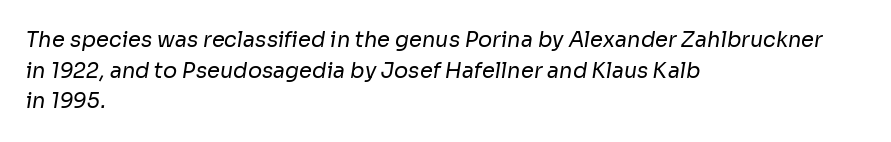
{"bold": "no", "underline": "no", "align": "left", "line_spacing": "normal", "line_spacing_ratio": 1.46, "letter_spacing": "normal", "letter_spacing_em": 0.0, "glyph_px": 21}
